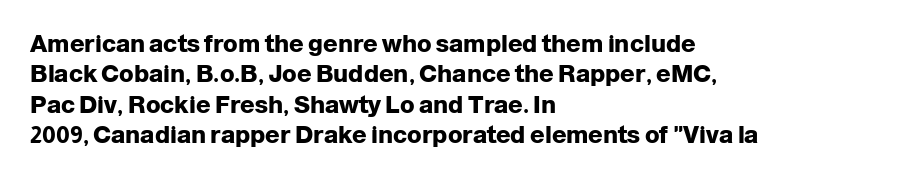
The image shows 24 px bold type, upright; set left-aligned, normal line spacing (1.27x), normal letter spacing, not underlined.
